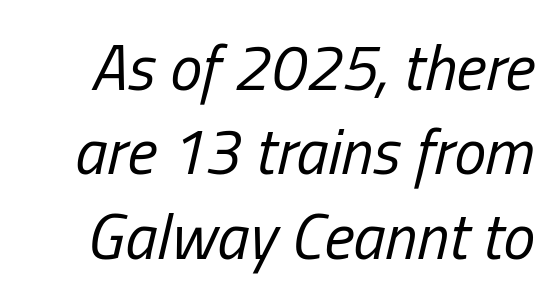
Notice how the stems are inclined rather than vertical — that's the hallmark of italics. Compared with typical body copy, the letter spacing here is the same. Weight: regular or lighter. What's the leading like? Ordinary, nothing unusual.
